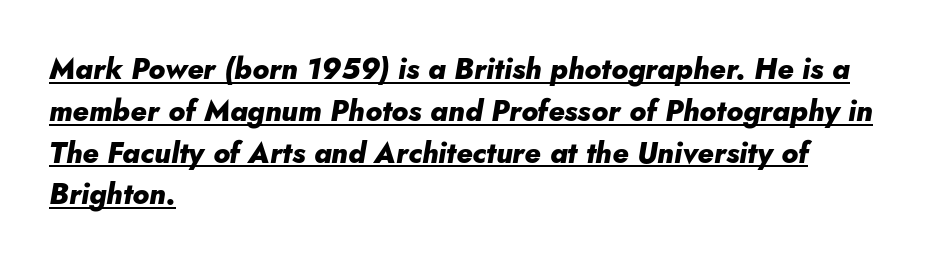
Q: Is the text bold? A: Yes.
Q: Is the text italic (slanted)? A: Yes, it leans right by about 10 degrees.
Q: Is the text underlined? A: Yes.
Q: How is the paragraph aligned? A: Left-aligned.
Q: Is the spacing between letters normal or unusually wide? A: Normal.
Q: Is the spacing between lines tight, normal or loose? A: Normal.
Q: Width (condensed, normal, or wide)? A: Normal.
Q: Stroke contrast? A: Low.
Q: x-height? A: Small.
Q: Monospaced? A: No.
